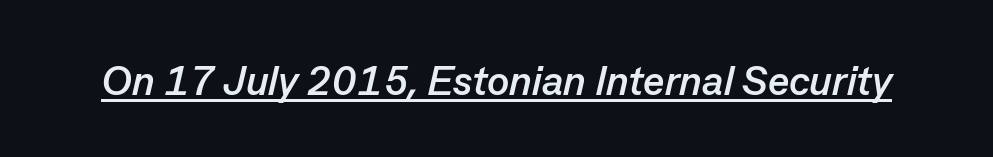
Q: Is the text bold? A: Yes.
Q: Is the text italic (slanted)? A: Yes, it leans right by about 13 degrees.
Q: Is the text underlined? A: Yes.
Q: Is the spacing between letters normal or unusually wide? A: Normal.
Q: Width (condensed, normal, or wide)? A: Normal.
Q: Stroke contrast? A: Low.
Q: x-height? A: Medium.
Q: Monospaced? A: No.
